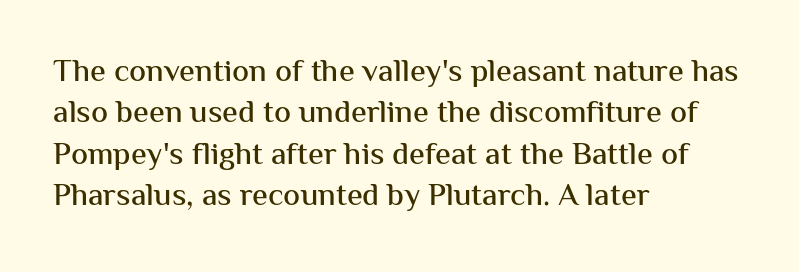
Grotesque or geometric, the face here clearly has no serifs. Lines of text with bare space underneath. The setting favours the left margin, as ordinary paragraphs usually do. Here the glyphs are tracked normally, forming tight word shapes. The line-height multiplier appears to be the usual default. Nope, not italic — everything's standing straight.
